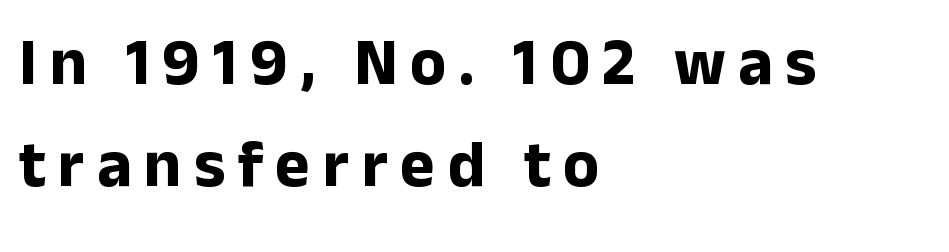
Quick note: interline space is typical. The paragraph shown leans on its left margin. The text was rendered using a sans face with plain stroke endings. Does the weight exceed regular? Yes, all the way to bold.
